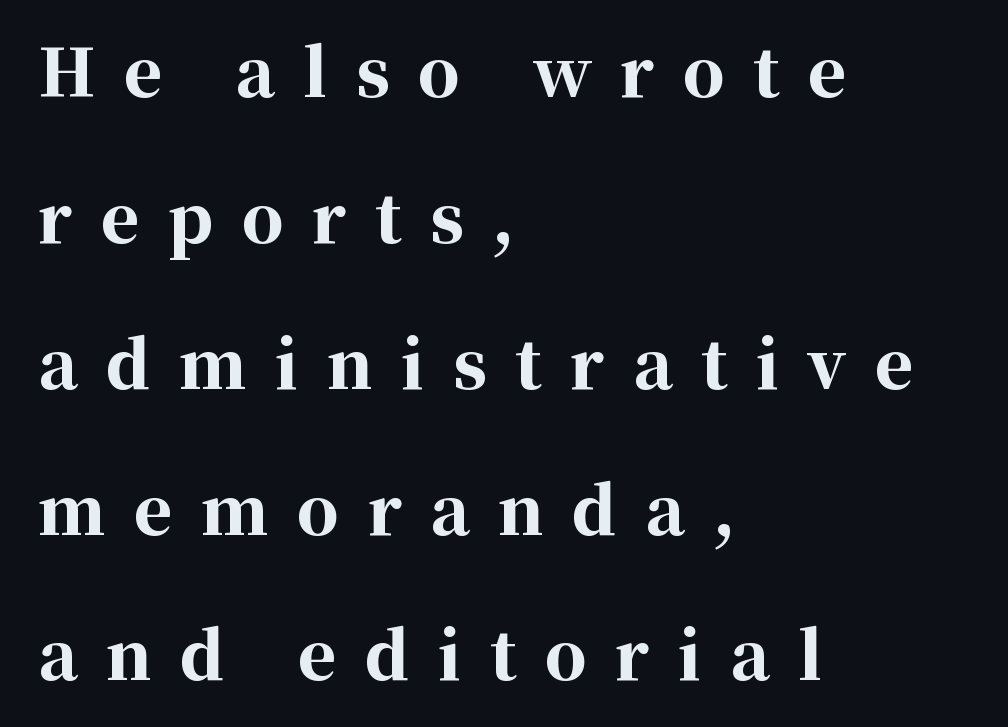
The image shows 66 px bold serif type, upright; set left-aligned, loose line spacing (2.21x), unusually wide letter spacing (+0.43 em), not underlined; high stroke contrast and a medium x-height.
